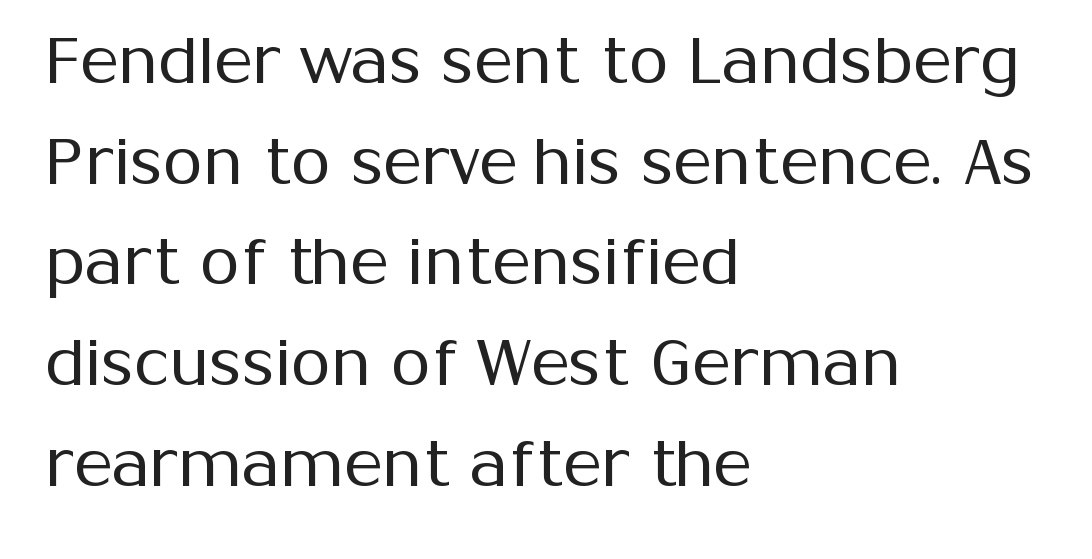
{"serif": "no", "italic": "no", "bold": "no", "weight": "regular", "width": "normal", "stroke_contrast": "medium", "x_height": "medium", "monospaced": "no", "underline": "no", "align": "left", "line_spacing": "normal", "line_spacing_ratio": 1.55, "letter_spacing": "normal", "letter_spacing_em": 0.0, "glyph_px": 65}
